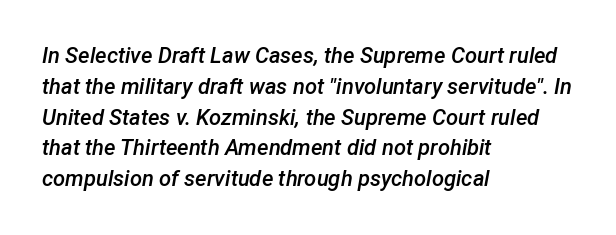
Q: Is the text bold? A: Semi-bold.
Q: Is the text italic (slanted)? A: Yes, it leans right by about 12 degrees.
Q: Is the text underlined? A: No.
Q: How is the paragraph aligned? A: Left-aligned.
Q: Is the spacing between letters normal or unusually wide? A: Normal.
Q: Is the spacing between lines tight, normal or loose? A: Normal.
